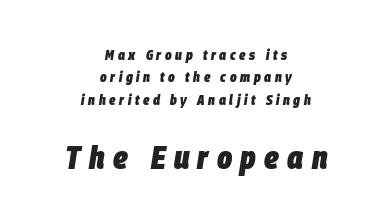
Looks like regular typesetting: each glyph gets only the width it needs. The setting favours the middle, as headings and verse often do. Larger block? The one below; the one above is distinctly smaller. Yep, that's italic — everything's leaning. The foot of each line stays bare and open.
